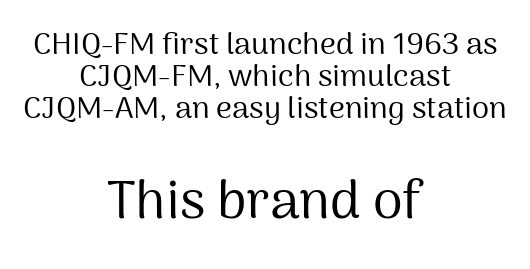
{"serif": "no", "italic": "no", "bold": "no", "weight": "regular", "width": "normal", "stroke_contrast": "medium", "x_height": "medium", "monospaced": "no", "underline": "no", "align": "center", "line_spacing": "tight", "line_spacing_ratio": 1.04, "letter_spacing": "normal", "letter_spacing_em": 0.0, "larger_block": "second", "size_ratio": 1.74, "glyph_px": 54}
